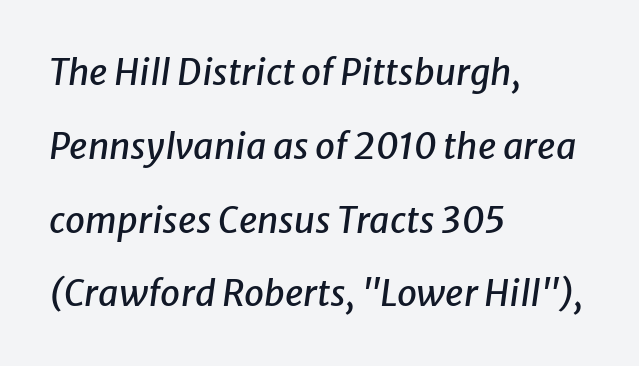
{"italic": "yes", "lean": "right", "slant_degrees": 8, "width": "normal", "stroke_contrast": "low", "x_height": "medium", "monospaced": "no", "underline": "no", "align": "left", "line_spacing": "loose", "line_spacing_ratio": 2.05, "letter_spacing": "normal", "letter_spacing_em": 0.0, "glyph_px": 36}
